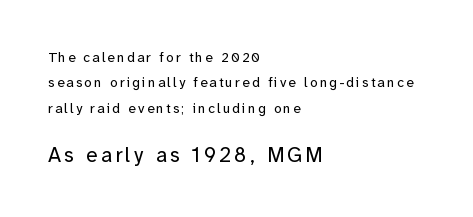
Does the copy run flush right? No — it runs flush left. Underline: absent. Type size steps up from the first block to the second. Heft: none added — not bold. Quick note: not italic, upright.
